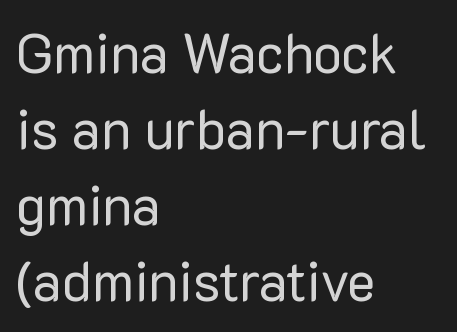
{"serif": "no", "italic": "no", "bold": "no", "weight": "regular", "width": "normal", "stroke_contrast": "low", "x_height": "medium", "monospaced": "no", "underline": "no", "align": "left", "line_spacing": "normal", "line_spacing_ratio": 1.41, "letter_spacing": "normal", "letter_spacing_em": 0.0, "glyph_px": 54}
